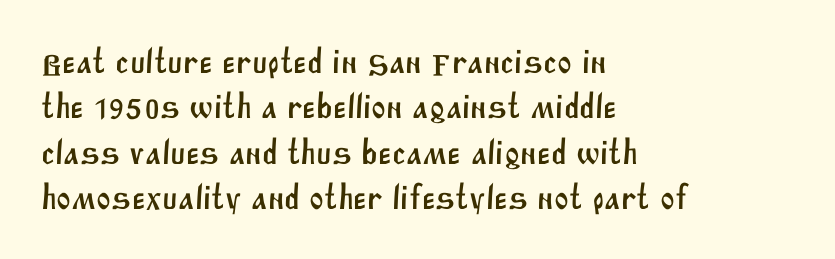
Leading matches the norm, producing a regular column. Any mark beneath the type? The region is blank. The letters advance in unequal steps, a hallmark of proportional type. The passage shown is typeset with a sans-serif family. Where is the straight margin? On the left. What stands out about the letter spacing? Nothing — it is the standard amount.
